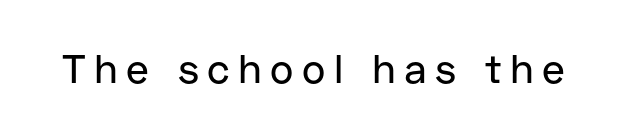
Q: Is the text italic (slanted)? A: No, it is upright.
Q: Is the typeface a serif or a sans-serif typeface? A: Sans-serif.
Q: Is the text underlined? A: No.
Q: Is the spacing between letters normal or unusually wide? A: Unusually wide.
Q: Width (condensed, normal, or wide)? A: Normal.
Q: Stroke contrast? A: Low.
Q: x-height? A: Medium.
Q: Monospaced? A: No.
